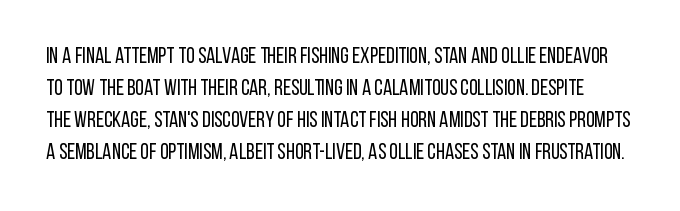
Nope, not italic — everything's standing straight. Descenders are the only things crossing below the line. This rendering leaves character spacing at its baseline value. A typesetter would call this leading conventional body-copy spacing.
